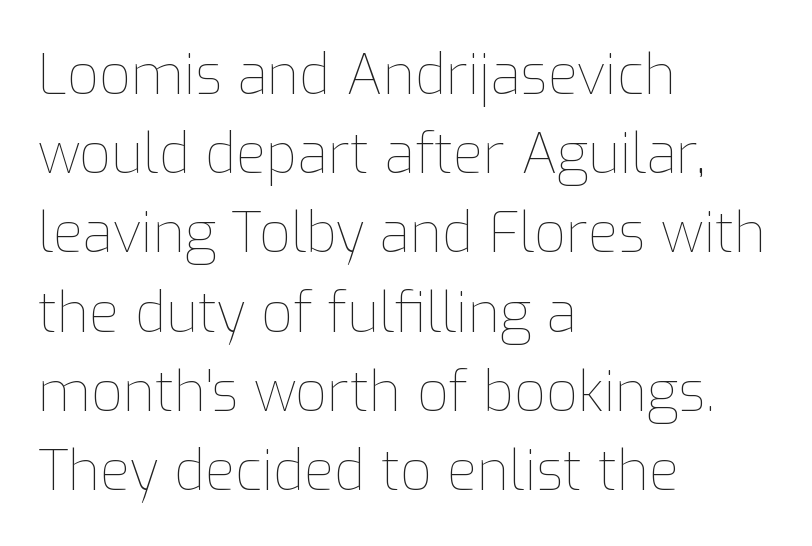
{"italic": "no", "bold": "no", "weight": "thin", "width": "normal", "stroke_contrast": "low", "x_height": "medium", "monospaced": "no", "underline": "no", "align": "left", "line_spacing": "normal", "line_spacing_ratio": 1.44, "letter_spacing": "normal", "letter_spacing_em": 0.0, "glyph_px": 55}
